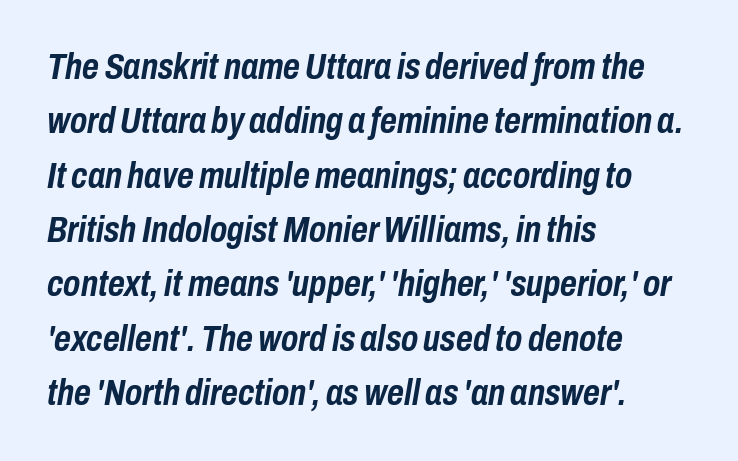
Q: Is the text bold? A: Yes.
Q: Is the text italic (slanted)? A: Yes, it leans right by about 10 degrees.
Q: Is the text underlined? A: No.
Q: How is the paragraph aligned? A: Left-aligned.
Q: Is the spacing between letters normal or unusually wide? A: Normal.
Q: Is the spacing between lines tight, normal or loose? A: Normal.
Q: Width (condensed, normal, or wide)? A: Condensed.
Q: Stroke contrast? A: Low.
Q: x-height? A: Medium.
Q: Monospaced? A: No.
